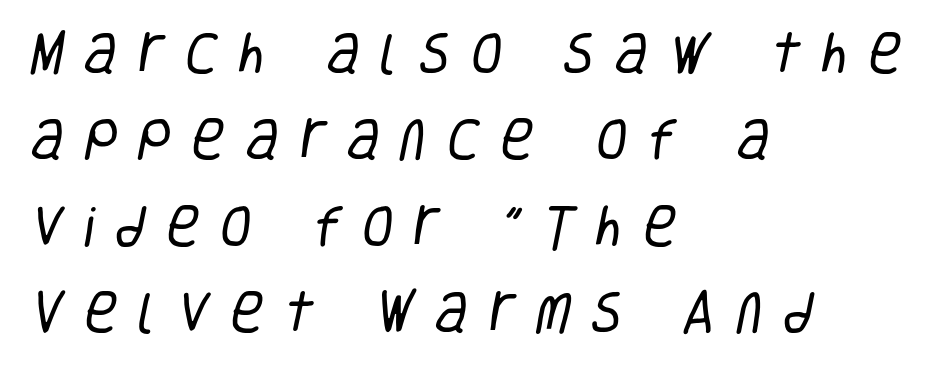
The image shows 46 px regular-weight, condensed sans-serif type; set left-aligned, line spacing 1.88x, unusually wide letter spacing (+0.44 em), not underlined; low stroke contrast and a large x-height.
